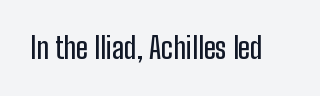
Q: Is the text italic (slanted)? A: No, it is upright.
Q: Is the typeface a serif or a sans-serif typeface? A: Sans-serif.
Q: Is the text underlined? A: No.
Q: Is the spacing between letters normal or unusually wide? A: Normal.
Q: Width (condensed, normal, or wide)? A: Condensed.
Q: Stroke contrast? A: Low.
Q: x-height? A: Medium.
Q: Monospaced? A: No.
